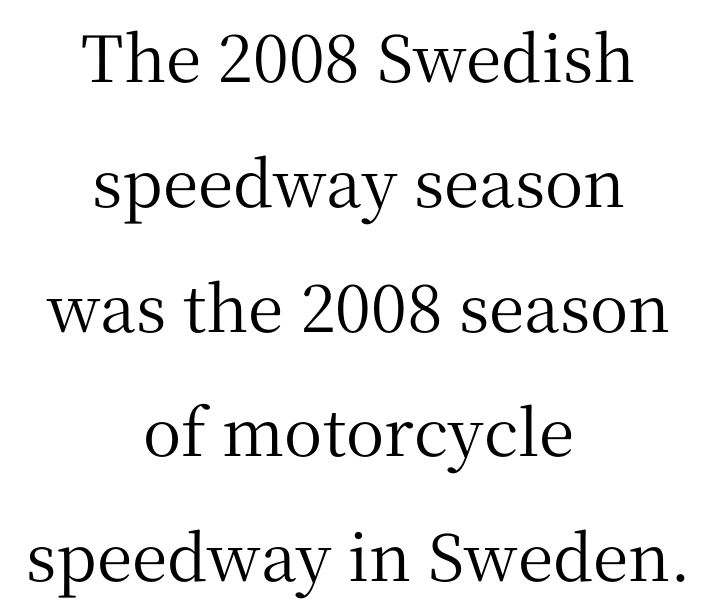
{"serif": "yes", "italic": "no", "width": "normal", "stroke_contrast": "medium", "x_height": "medium", "monospaced": "no", "underline": "no", "align": "center", "line_spacing": "loose", "line_spacing_ratio": 1.95, "letter_spacing": "normal", "letter_spacing_em": 0.0, "glyph_px": 64}
